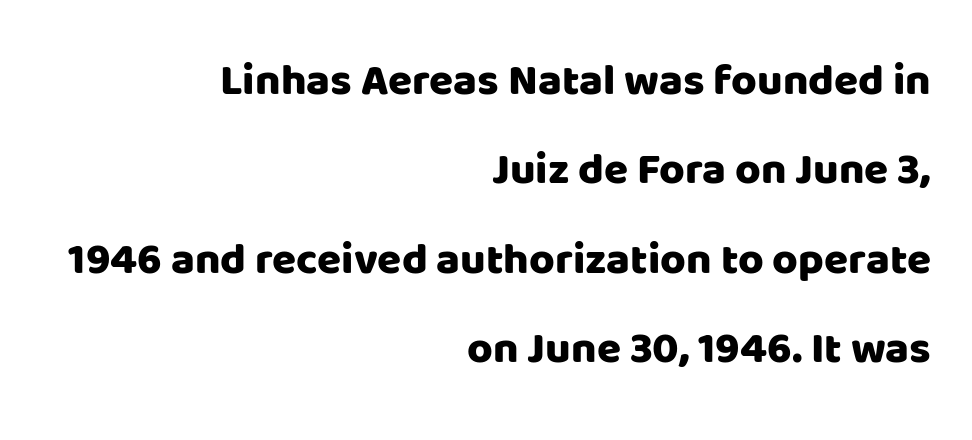
Q: Is the text italic (slanted)? A: No, it is upright.
Q: Is the typeface a serif or a sans-serif typeface? A: Sans-serif.
Q: Is the text underlined? A: No.
Q: How is the paragraph aligned? A: Right-aligned.
Q: Is the spacing between letters normal or unusually wide? A: Normal.
Q: Is the spacing between lines tight, normal or loose? A: Loose.
Q: Width (condensed, normal, or wide)? A: Normal.
Q: Stroke contrast? A: Low.
Q: x-height? A: Large.
Q: Monospaced? A: No.
